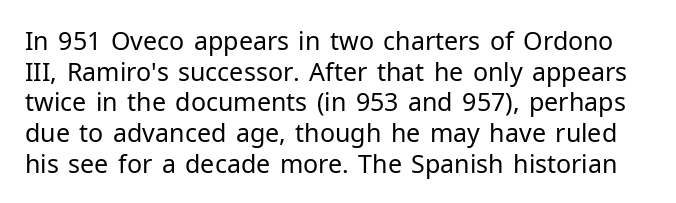
{"italic": "no", "bold": "no", "underline": "no", "line_spacing_ratio": 1.23, "letter_spacing": "normal", "letter_spacing_em": 0.0, "glyph_px": 25}
